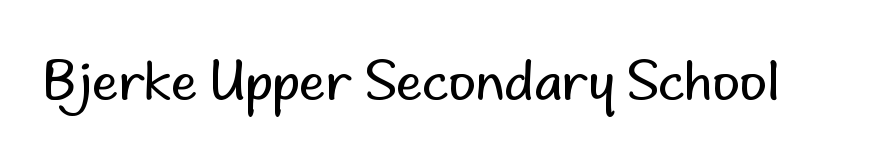
{"serif": "no", "italic": "no", "bold": "no", "weight": "regular", "width": "normal", "stroke_contrast": "low", "x_height": "small", "monospaced": "no", "underline": "no", "letter_spacing": "normal", "letter_spacing_em": 0.0, "glyph_px": 53}
